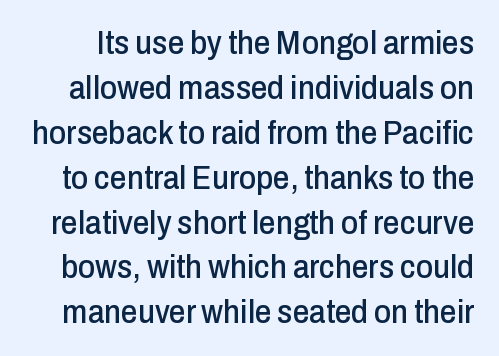
The area under the type is left untouched. Standard letterfit; no display-style spreading of the glyphs. A sans-serif font was chosen for this passage. Posture: vertical. Honestly, the row spacing looks completely unremarkable.
